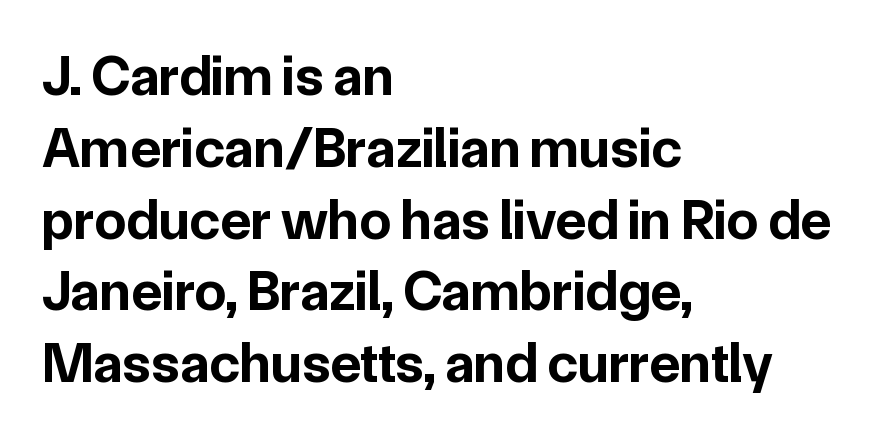
{"serif": "no", "italic": "no", "bold": "yes", "weight": "bold", "width": "normal", "stroke_contrast": "low", "x_height": "medium", "monospaced": "no", "underline": "no", "align": "left", "line_spacing": "normal", "line_spacing_ratio": 1.26, "letter_spacing": "normal", "letter_spacing_em": 0.0, "glyph_px": 57}
